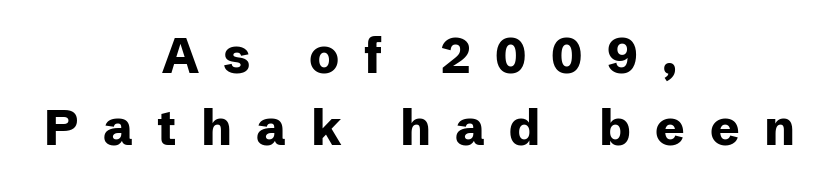
{"serif": "no", "italic": "no", "bold": "yes", "weight": "heavy", "width": "normal", "stroke_contrast": "low", "x_height": "medium", "monospaced": "no", "underline": "no", "align": "center", "line_spacing": "normal", "line_spacing_ratio": 1.47, "letter_spacing": "wide", "letter_spacing_em": 0.5, "glyph_px": 49}
